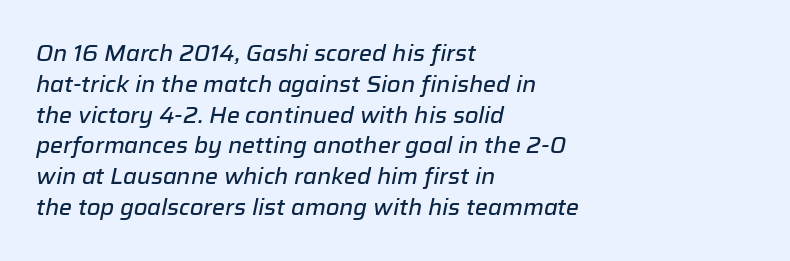
The image shows 22 px text type, italic (leaning right); set left-aligned, normal line spacing (1.4x), normal letter spacing, not underlined.
